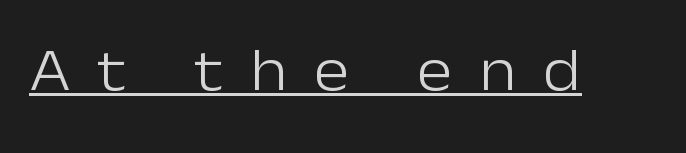
Q: Is the text bold? A: No.
Q: Is the text italic (slanted)? A: No, it is upright.
Q: Is the typeface a serif or a sans-serif typeface? A: Sans-serif.
Q: Is the text underlined? A: Yes.
Q: Is the spacing between letters normal or unusually wide? A: Unusually wide.
Q: Width (condensed, normal, or wide)? A: Normal.
Q: Stroke contrast? A: Low.
Q: x-height? A: Medium.
Q: Monospaced? A: No.
